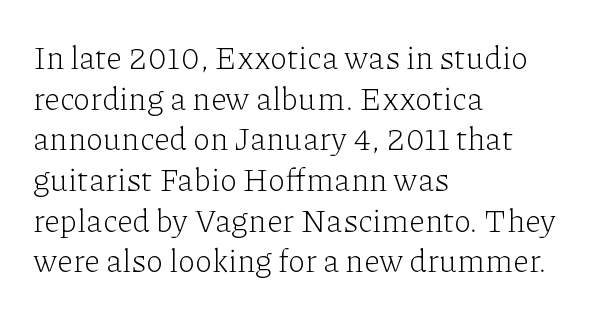
{"serif": "yes", "italic": "no", "bold": "no", "weight": "light", "width": "normal", "stroke_contrast": "low", "x_height": "medium", "monospaced": "no", "underline": "no", "align": "left", "line_spacing": "normal", "line_spacing_ratio": 1.27, "letter_spacing": "normal", "letter_spacing_em": 0.0, "glyph_px": 32}
